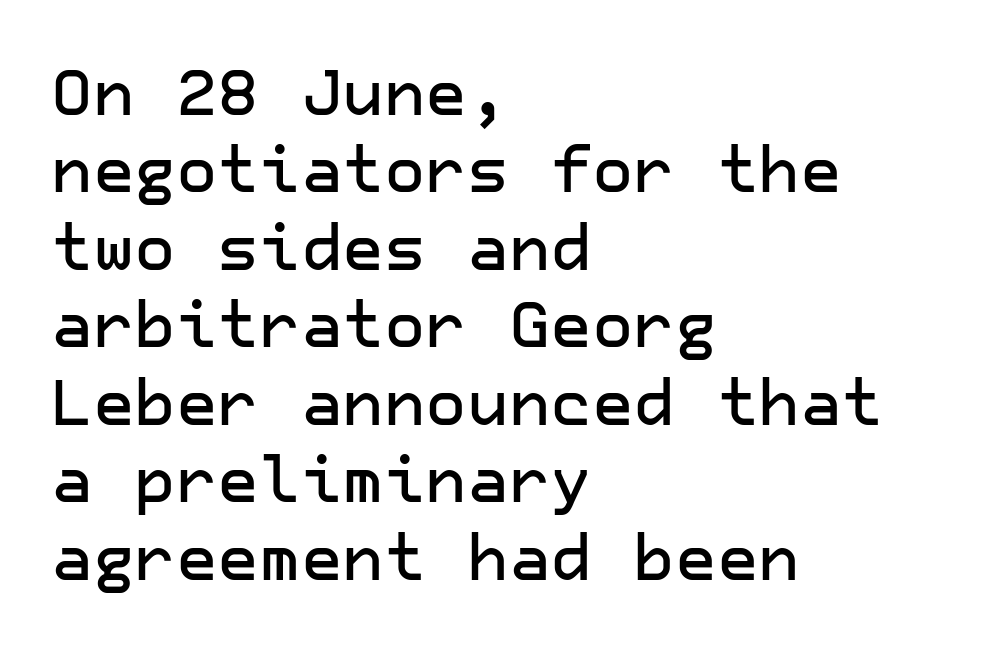
The passage shown is typeset with a sans-serif family. The string is rendered with underlining switched off. Caption: multi-line text, flush left, ragged right. Designer's note — italics off, roman on. Tracking value appears to be zero — textbook default spacing.
